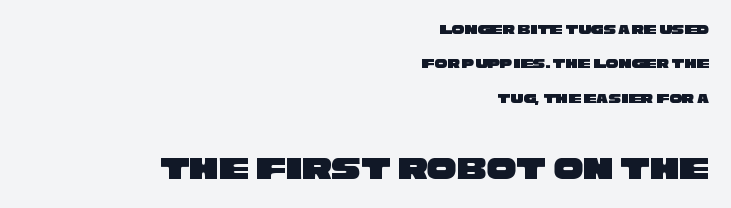
Q: Is the typeface a serif or a sans-serif typeface? A: Sans-serif.
Q: Is the text underlined? A: No.
Q: How is the paragraph aligned? A: Right-aligned.
Q: Is the spacing between letters normal or unusually wide? A: Normal.
Q: Is the spacing between lines tight, normal or loose? A: Loose.
Q: Which block of text is set in a larger size, the first (top) or the second (bottom)? A: The second (bottom) one.
Q: Width (condensed, normal, or wide)? A: Wide.
Q: Stroke contrast? A: Low.
Q: x-height? A: Large.
Q: Monospaced? A: No.
